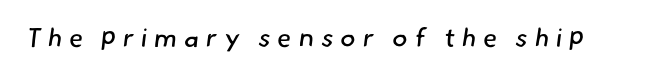
{"bold": "no", "underline": "no", "letter_spacing": "wide", "letter_spacing_em": 0.26, "glyph_px": 26}
